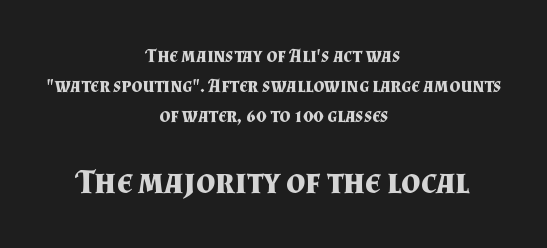
Q: Is the text bold? A: Yes.
Q: Is the text italic (slanted)? A: No, it is upright.
Q: Is the typeface a serif or a sans-serif typeface? A: Serif.
Q: Is the text underlined? A: No.
Q: How is the paragraph aligned? A: Centered.
Q: Is the spacing between letters normal or unusually wide? A: Normal.
Q: Is the spacing between lines tight, normal or loose? A: Normal.
Q: Which block of text is set in a larger size, the first (top) or the second (bottom)? A: The second (bottom) one.
Q: Width (condensed, normal, or wide)? A: Normal.
Q: Stroke contrast? A: Medium.
Q: x-height? A: Small.
Q: Monospaced? A: No.
